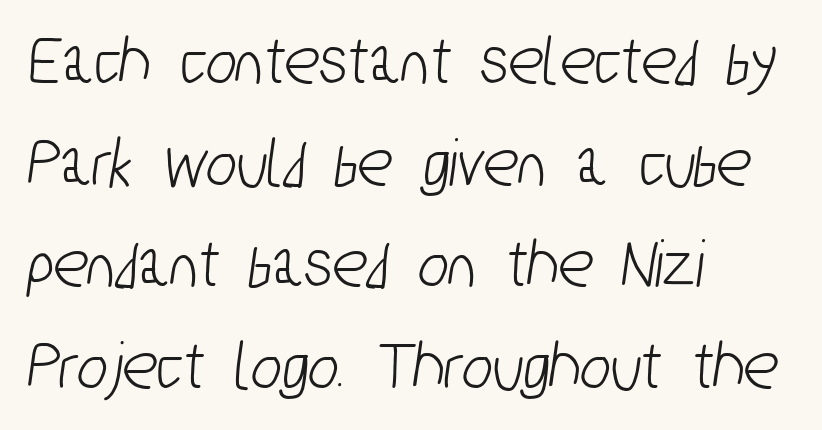
Only glyphs here, with clear space below each row. The line-height multiplier appears to be the usual default. The letters advance in unequal steps, a hallmark of proportional type. These lines keep a tight, regular rhythm from letter to letter. The typesetter chose a ragged-right arrangement here. Grotesque or geometric, the face here clearly has no serifs.
